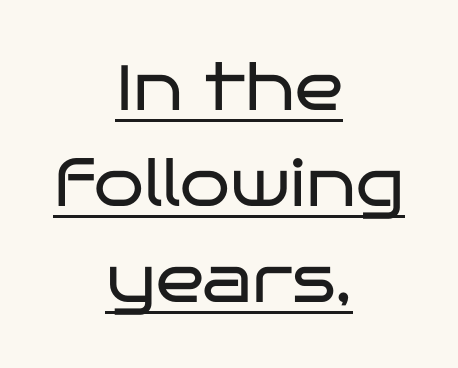
{"serif": "no", "italic": "no", "bold": "no", "weight": "regular", "width": "wide", "stroke_contrast": "low", "x_height": "large", "monospaced": "no", "underline": "yes", "align": "center", "line_spacing": "normal", "line_spacing_ratio": 1.5, "letter_spacing": "normal", "letter_spacing_em": 0.0, "glyph_px": 64}
